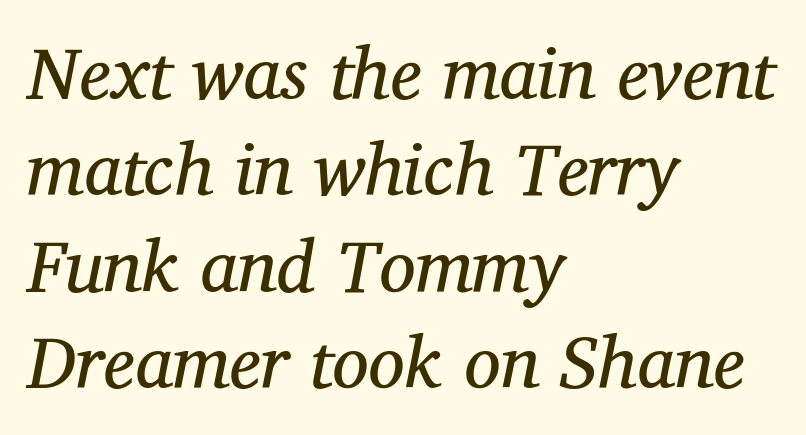
The image shows 73 px regular-weight serif type, italic (leaning right); set left-aligned, normal line spacing (1.32x), normal letter spacing, not underlined; medium stroke contrast and a medium x-height.
